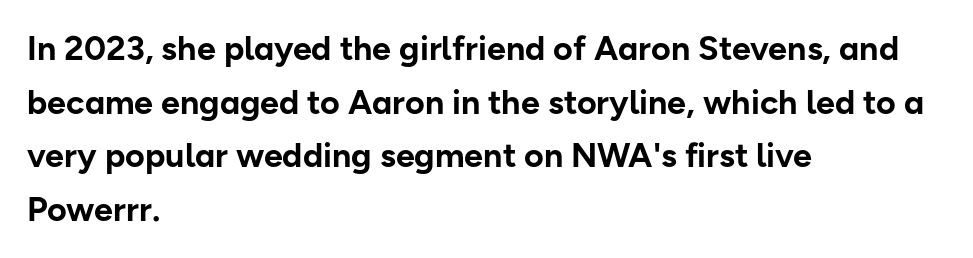
{"serif": "no", "italic": "no", "bold": "yes", "weight": "bold", "width": "normal", "stroke_contrast": "low", "x_height": "medium", "monospaced": "no", "underline": "no", "align": "left", "line_spacing": "normal", "line_spacing_ratio": 1.58, "letter_spacing": "normal", "letter_spacing_em": 0.0, "glyph_px": 34}
